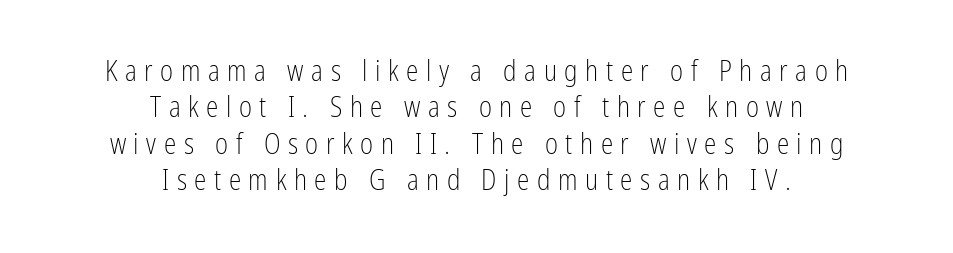
{"serif": "no", "italic": "no", "bold": "no", "weight": "light", "width": "condensed", "stroke_contrast": "low", "x_height": "medium", "monospaced": "no", "underline": "no", "align": "center", "line_spacing": "normal", "line_spacing_ratio": 1.3, "letter_spacing": "wide", "letter_spacing_em": 0.27, "glyph_px": 28}
